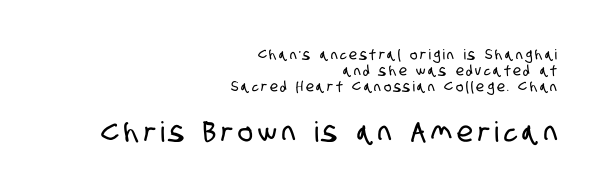
The second block has been scaled up relative to the first. The string is rendered with underlining switched off. Typeset ragged left — the right edge is the straight one. The passage shown is typed in a proportional face where columns would drift. Are there feet on the stems? There aren't — it's a sans.
